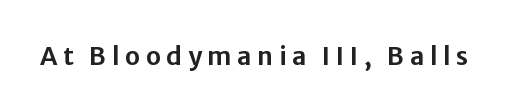
{"italic": "no", "underline": "no", "letter_spacing": "wide", "letter_spacing_em": 0.22, "glyph_px": 25}
